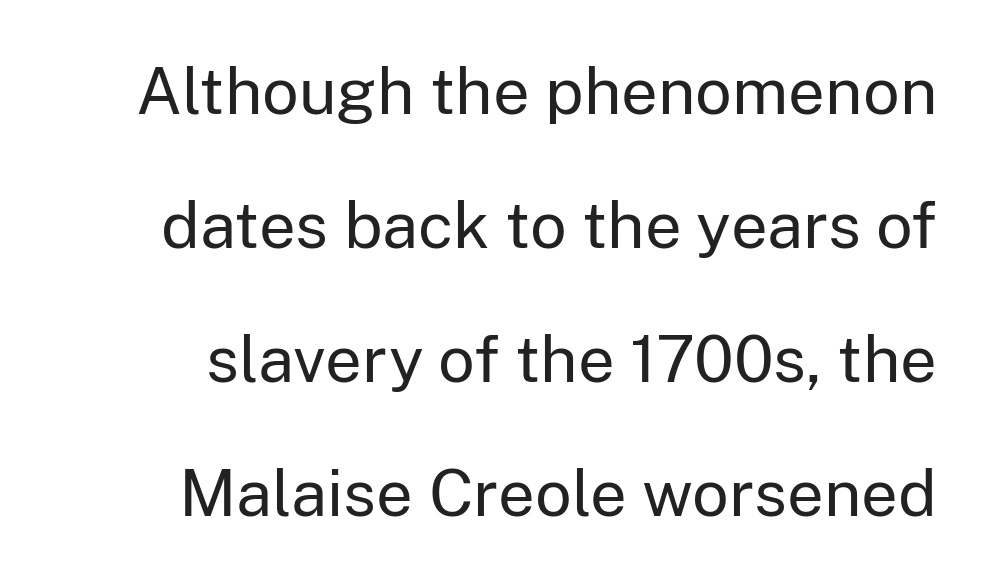
Every stem runs plumb, perpendicular to the baseline. The passage shown is typed in a proportional face where columns would drift. A bare baseline throughout the passage. Is the letter spacing exaggerated? No — it looks like the ordinary default. The passage shown is typeset with a sans-serif family. The typeface has the unassuming heft of standard copy or less.
